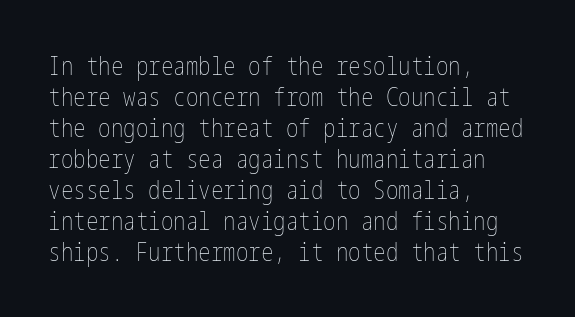
Q: Is the text bold? A: No.
Q: Is the text italic (slanted)? A: No, it is upright.
Q: Is the text underlined? A: No.
Q: How is the paragraph aligned? A: Left-aligned.
Q: Is the spacing between letters normal or unusually wide? A: Normal.
